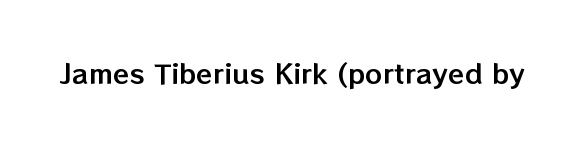
Q: Is the text italic (slanted)? A: No, it is upright.
Q: Is the text underlined? A: No.
Q: Is the spacing between letters normal or unusually wide? A: Normal.
